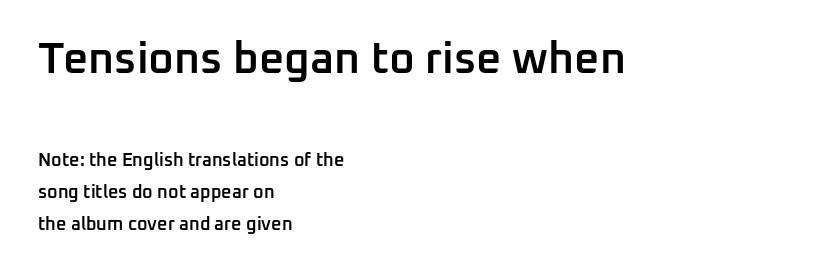
The image shows 44 px semibold sans-serif type, upright; set left-aligned, line spacing 1.77x, normal letter spacing, not underlined; the first (top) block is 2.44x larger; low stroke contrast and a medium x-height.
